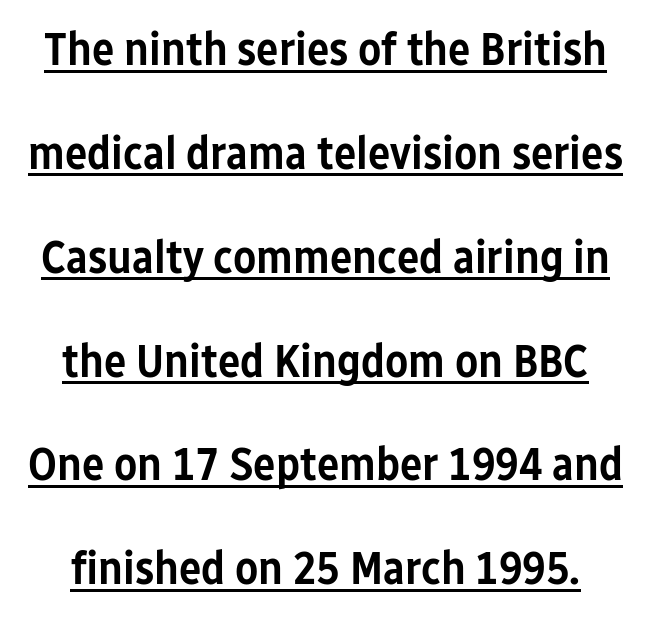
{"serif": "no", "italic": "no", "bold": "semi", "weight": "semibold", "width": "condensed", "stroke_contrast": "low", "x_height": "medium", "monospaced": "no", "underline": "yes", "line_spacing": "loose", "line_spacing_ratio": 2.21, "letter_spacing": "normal", "letter_spacing_em": 0.0, "glyph_px": 47}
